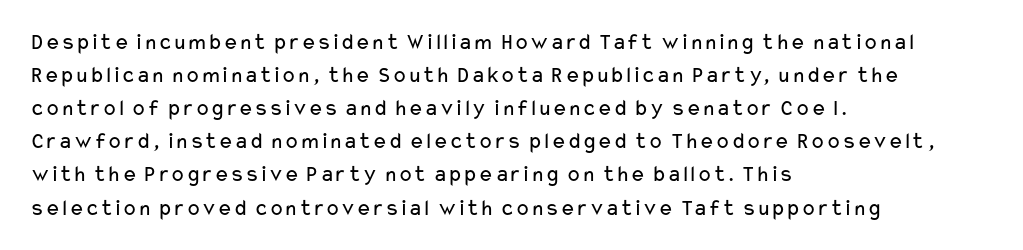
Q: Is the text bold? A: No.
Q: Is the text italic (slanted)? A: No, it is upright.
Q: Is the text underlined? A: No.
Q: How is the paragraph aligned? A: Left-aligned.
Q: Is the spacing between letters normal or unusually wide? A: Normal.
Q: Is the spacing between lines tight, normal or loose? A: Normal.
